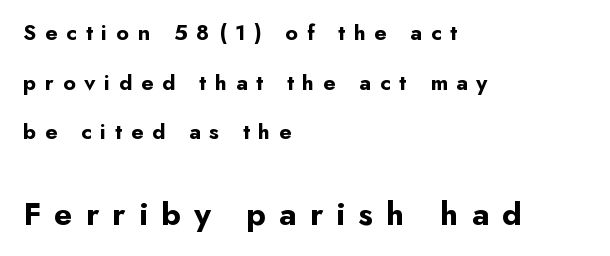
The image shows 33 px bold sans-serif type, upright; set left-aligned, loose line spacing (2.26x), unusually wide letter spacing (+0.4 em), not underlined; the second (bottom) block is 1.5x larger; low stroke contrast and a small x-height.
